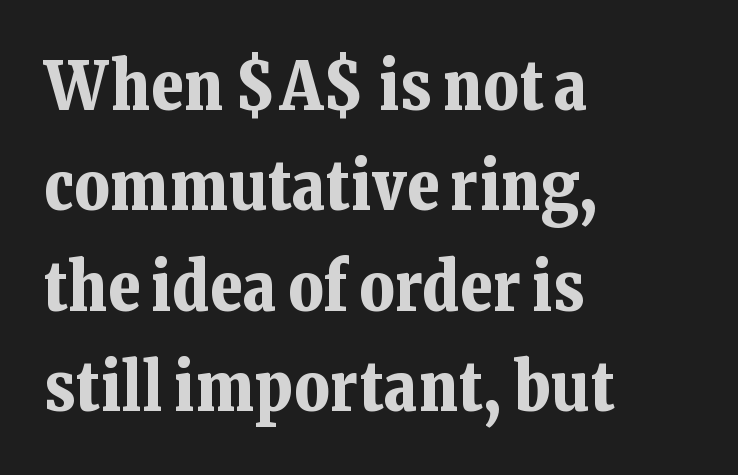
The image shows 67 px bold serif type, upright; set left-aligned, normal line spacing (1.5x), normal letter spacing, not underlined; low stroke contrast and a medium x-height.
